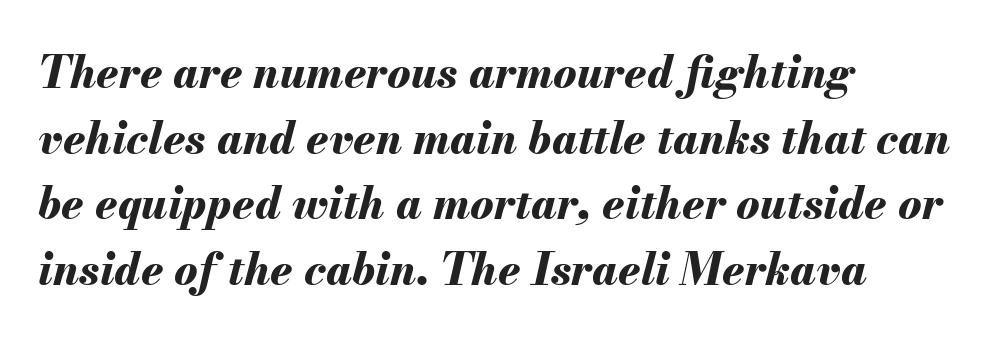
{"italic": "yes", "lean": "right", "slant_degrees": 13, "bold": "yes", "weight": "bold", "width": "normal", "stroke_contrast": "medium", "x_height": "small", "monospaced": "no", "underline": "no", "align": "left", "line_spacing": "normal", "line_spacing_ratio": 1.49, "letter_spacing": "normal", "letter_spacing_em": 0.0, "glyph_px": 44}
